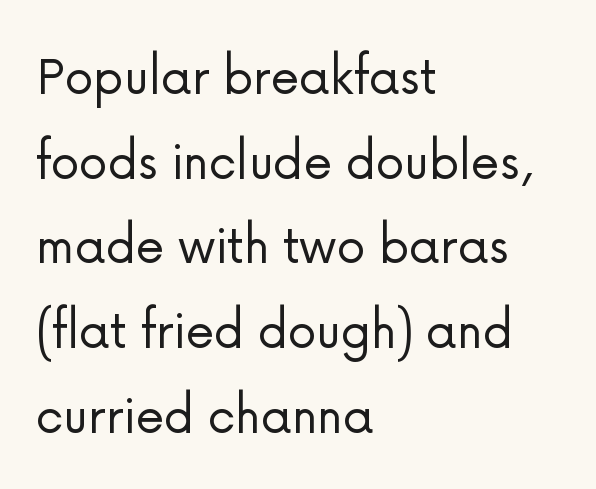
These lines stack with their left ends in a neat column. The line texture is even and compact thanks to regular tracking. You can tell from the bare stems that sans-serif type was used. The vertical gap from one line to the next is medium.
